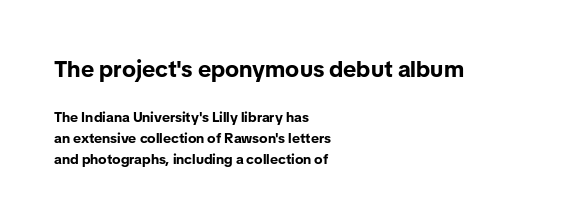
The image shows 23 px bold type, upright; set left-aligned, normal line spacing (1.53x), normal letter spacing, not underlined; the first (top) block is 1.64x larger.
